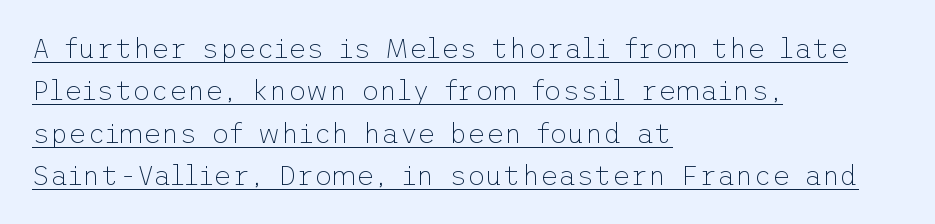
Q: Is the text bold? A: No.
Q: Is the text italic (slanted)? A: No, it is upright.
Q: Is the typeface a serif or a sans-serif typeface? A: Sans-serif.
Q: Is the text underlined? A: Yes.
Q: How is the paragraph aligned? A: Left-aligned.
Q: Is the spacing between letters normal or unusually wide? A: Normal.
Q: Is the spacing between lines tight, normal or loose? A: Normal.
Q: Width (condensed, normal, or wide)? A: Normal.
Q: Stroke contrast? A: Low.
Q: x-height? A: Medium.
